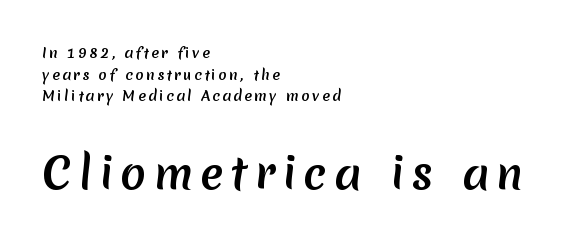
Q: Is the typeface a serif or a sans-serif typeface? A: Sans-serif.
Q: Is the text underlined? A: No.
Q: How is the paragraph aligned? A: Left-aligned.
Q: Is the spacing between lines tight, normal or loose? A: Normal.
Q: Which block of text is set in a larger size, the first (top) or the second (bottom)? A: The second (bottom) one.
Q: Width (condensed, normal, or wide)? A: Normal.
Q: Stroke contrast? A: Medium.
Q: x-height? A: Medium.
Q: Monospaced? A: No.
